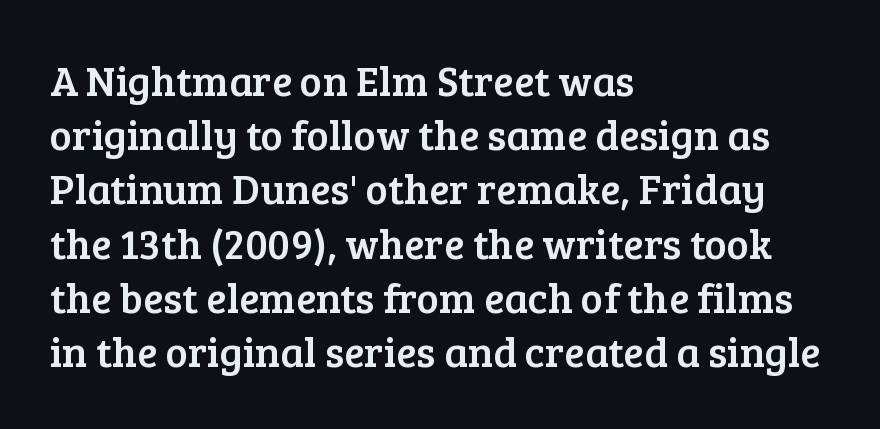
The image shows 42 px serif type, upright; set left-aligned, normal line spacing (1.29x), normal letter spacing, not underlined; low stroke contrast and a medium x-height.
